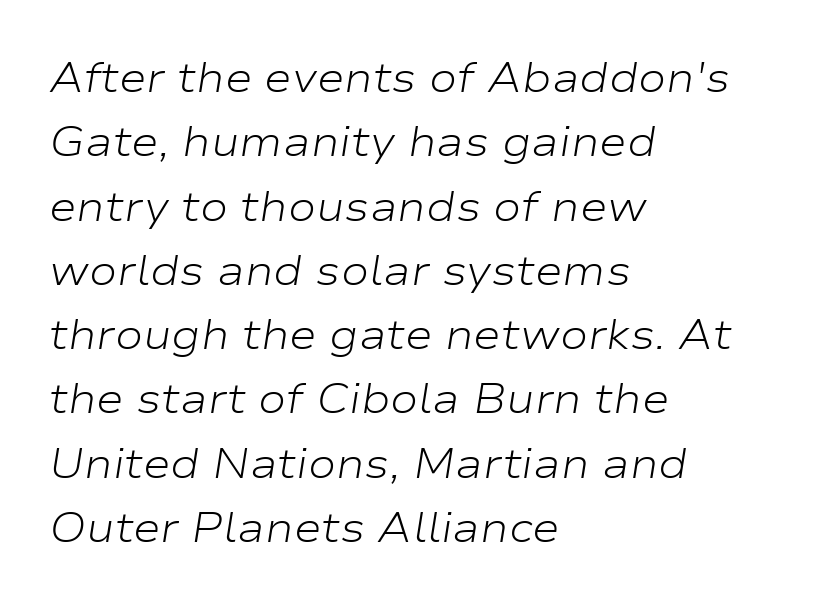
Q: Is the text bold? A: No.
Q: Is the text italic (slanted)? A: Yes, it leans right by about 9 degrees.
Q: Is the text underlined? A: No.
Q: How is the paragraph aligned? A: Left-aligned.
Q: Is the spacing between letters normal or unusually wide? A: Normal.
Q: Is the spacing between lines tight, normal or loose? A: Normal.
Q: Width (condensed, normal, or wide)? A: Wide.
Q: Stroke contrast? A: Low.
Q: x-height? A: Medium.
Q: Monospaced? A: No.
